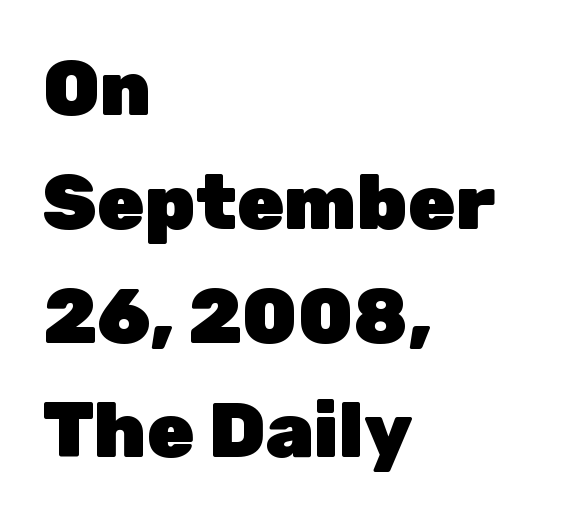
Q: Is the text bold? A: Yes.
Q: Is the text italic (slanted)? A: No, it is upright.
Q: Is the typeface a serif or a sans-serif typeface? A: Sans-serif.
Q: Is the text underlined? A: No.
Q: How is the paragraph aligned? A: Left-aligned.
Q: Is the spacing between letters normal or unusually wide? A: Normal.
Q: Is the spacing between lines tight, normal or loose? A: Normal.
Q: Width (condensed, normal, or wide)? A: Normal.
Q: Stroke contrast? A: Low.
Q: x-height? A: Medium.
Q: Monospaced? A: No.
